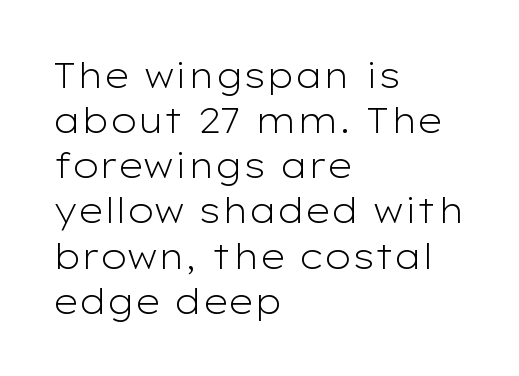
Q: Is the text bold? A: No.
Q: Is the text italic (slanted)? A: No, it is upright.
Q: Is the typeface a serif or a sans-serif typeface? A: Sans-serif.
Q: Is the text underlined? A: No.
Q: How is the paragraph aligned? A: Left-aligned.
Q: Is the spacing between letters normal or unusually wide? A: Normal.
Q: Is the spacing between lines tight, normal or loose? A: Normal.
Q: Width (condensed, normal, or wide)? A: Wide.
Q: Stroke contrast? A: Low.
Q: x-height? A: Medium.
Q: Monospaced? A: No.
